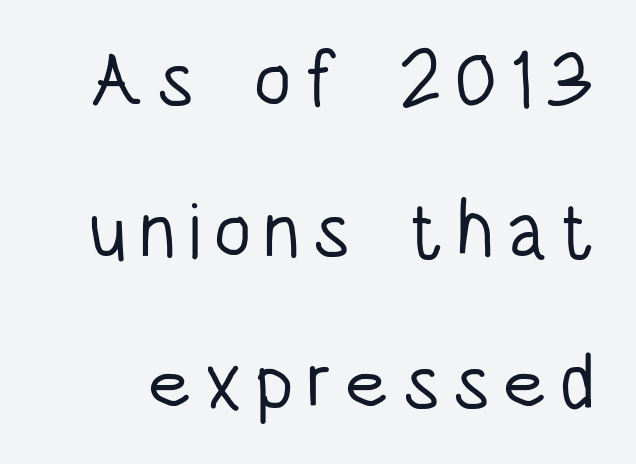
Q: Is the text bold? A: No.
Q: Is the text italic (slanted)? A: No, it is upright.
Q: Is the typeface a serif or a sans-serif typeface? A: Sans-serif.
Q: Is the text underlined? A: No.
Q: Is the spacing between lines tight, normal or loose? A: Loose.
Q: Width (condensed, normal, or wide)? A: Condensed.
Q: Stroke contrast? A: Low.
Q: x-height? A: Large.
Q: Monospaced? A: No.
